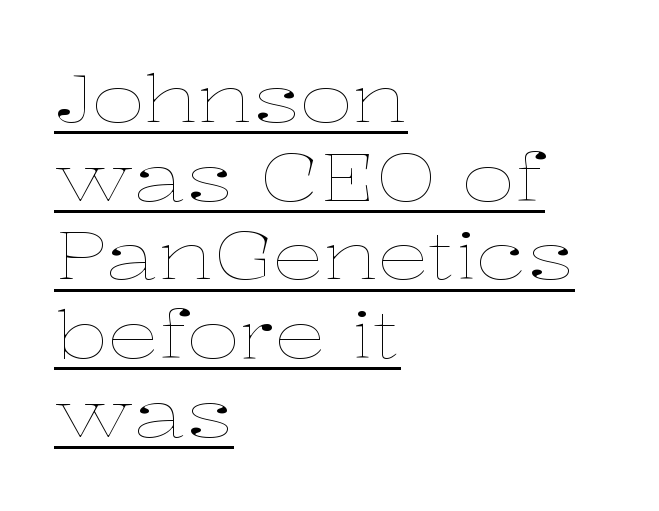
The image shows 65 px thin, wide type, upright; set left-aligned, line spacing 1.21x, normal letter spacing, underlined; low stroke contrast and a medium x-height.
